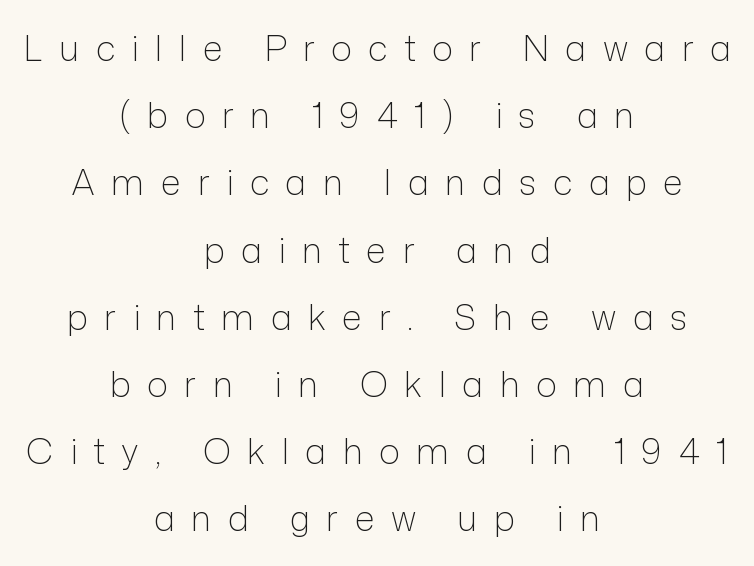
Beneath every word, the page is bare. The font family rendered here belongs to the sans-serif group. A light-to-regular cut is what we see here. There is plenty of visible air inserted between adjacent glyphs. The line-height multiplier appears high, well above default.
